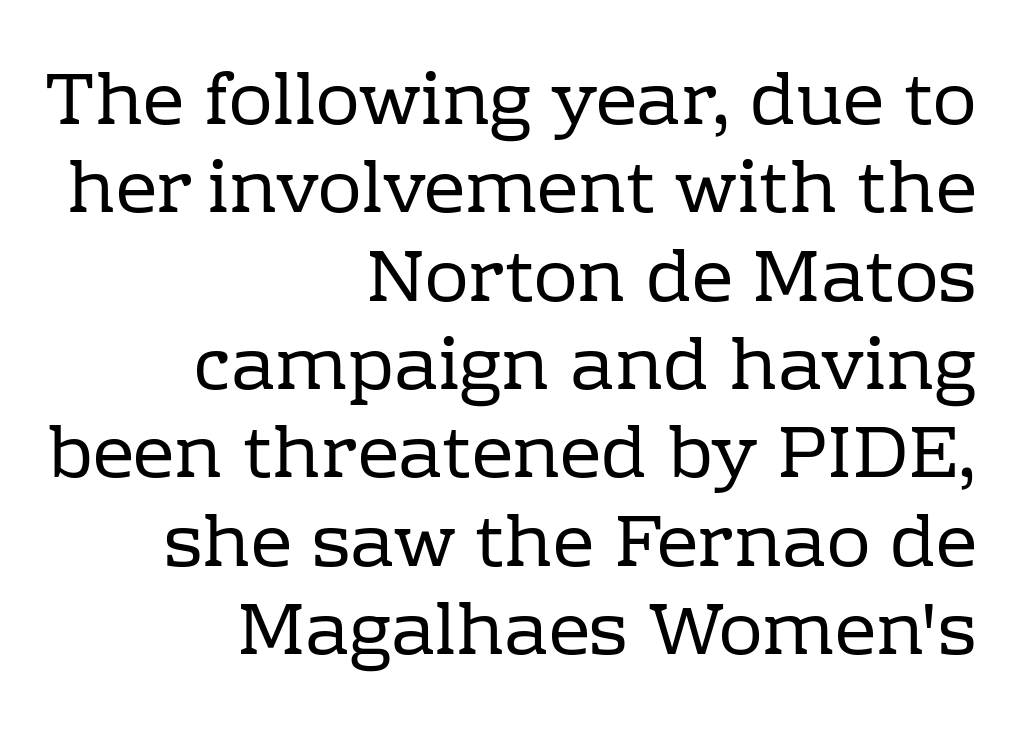
Serif or sans? Serif — the stroke terminals have little feet. No word sits above an underline. This sample has the flowing, uneven cadence of proportional lettering. Notice how the passage keeps a crisp vertical edge on the right only.
